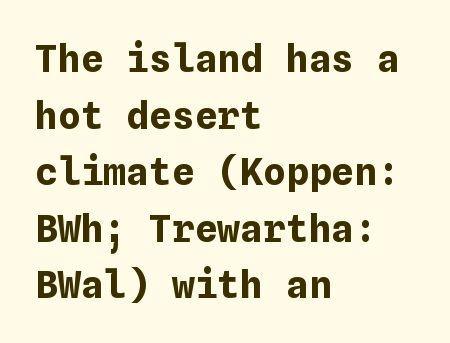
Q: Is the text bold? A: Yes.
Q: Is the text italic (slanted)? A: No, it is upright.
Q: Is the text underlined? A: No.
Q: How is the paragraph aligned? A: Left-aligned.
Q: Is the spacing between letters normal or unusually wide? A: Normal.
Q: Is the spacing between lines tight, normal or loose? A: Normal.
Q: Width (condensed, normal, or wide)? A: Normal.
Q: Stroke contrast? A: Low.
Q: x-height? A: Medium.
